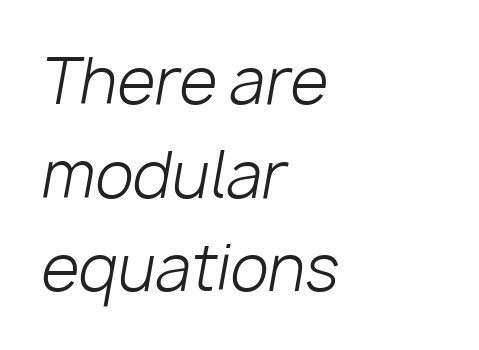
{"italic": "yes", "lean": "right", "slant_degrees": 10, "bold": "no", "weight": "light", "width": "normal", "stroke_contrast": "low", "x_height": "medium", "monospaced": "no", "underline": "no", "align": "left", "line_spacing": "normal", "line_spacing_ratio": 1.51, "letter_spacing": "normal", "letter_spacing_em": 0.0, "glyph_px": 62}
